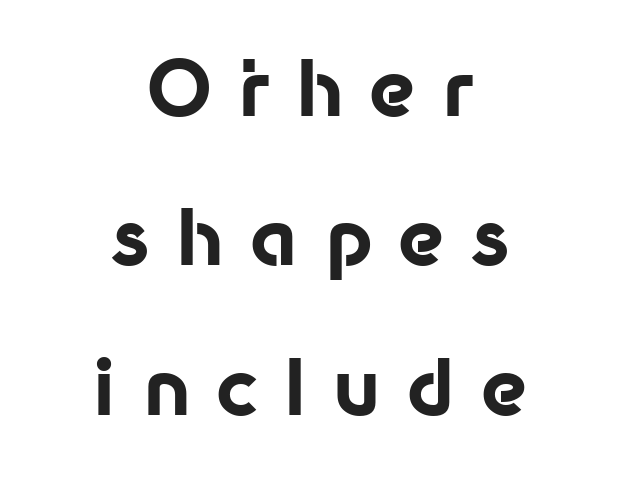
{"serif": "no", "italic": "no", "bold": "yes", "weight": "bold", "width": "normal", "stroke_contrast": "low", "x_height": "medium", "monospaced": "no", "underline": "no", "align": "center", "line_spacing": "loose", "line_spacing_ratio": 1.94, "letter_spacing": "wide", "letter_spacing_em": 0.33, "glyph_px": 77}
